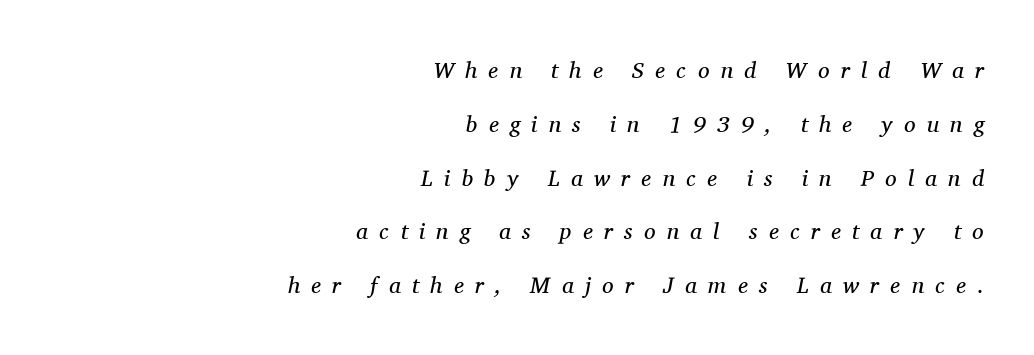
Q: Is the text bold? A: No.
Q: Is the text italic (slanted)? A: Yes, it leans right by about 11 degrees.
Q: Is the text underlined? A: No.
Q: How is the paragraph aligned? A: Right-aligned.
Q: Is the spacing between letters normal or unusually wide? A: Unusually wide.
Q: Is the spacing between lines tight, normal or loose? A: Loose.
